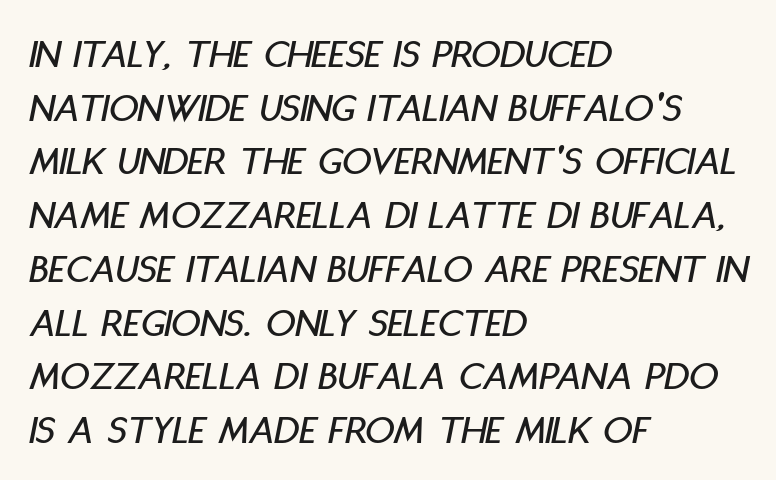
The image shows 41 px condensed type, italic (leaning right); set left-aligned, normal line spacing (1.31x), normal letter spacing, not underlined; low stroke contrast and a large x-height.
